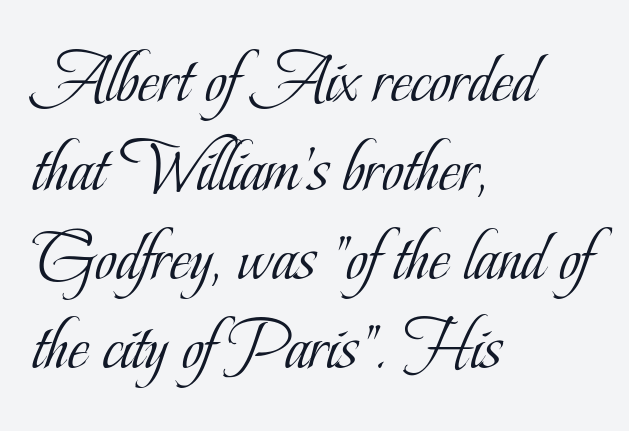
This reads as an unemphasized weight, regular at the heaviest. This sample has the flowing, uneven cadence of proportional lettering. Letter spacing: default.
